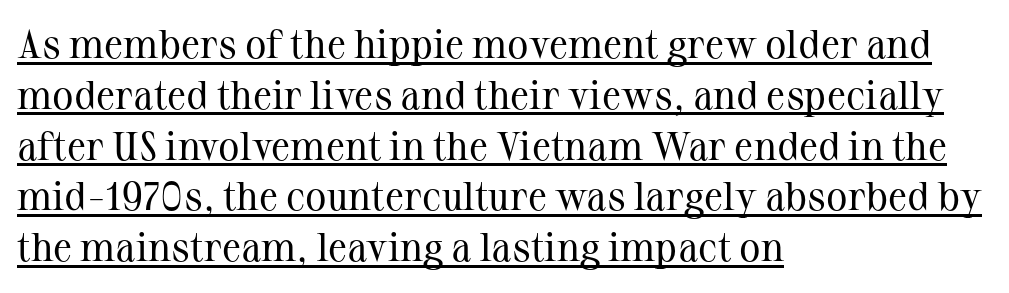
Posture: upright roman. The line-height multiplier appears to be the usual default. These lines are rendered in a variable-pitch font. The passage shown has conventional tracking throughout. Weight: regular or lighter.
